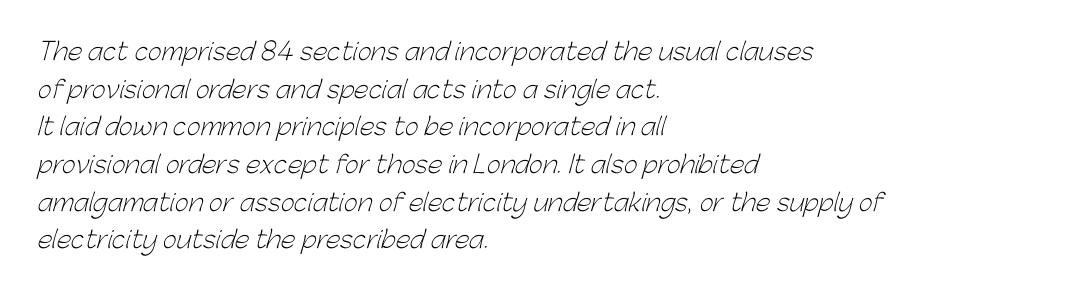
The image shows 24 px text type; set left-aligned, normal line spacing (1.57x), normal letter spacing, not underlined.
